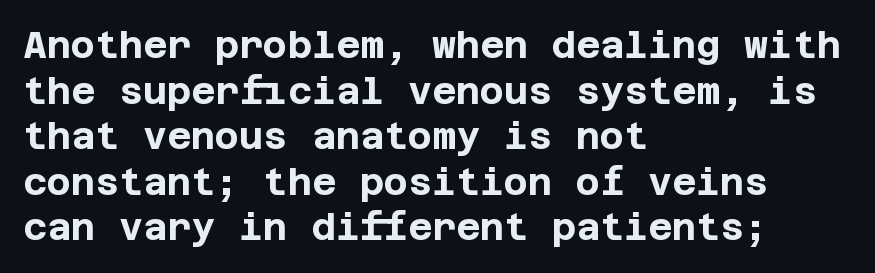
Q: Is the text bold? A: Yes.
Q: Is the text italic (slanted)? A: No, it is upright.
Q: Is the typeface a serif or a sans-serif typeface? A: Sans-serif.
Q: Is the text underlined? A: No.
Q: How is the paragraph aligned? A: Left-aligned.
Q: Is the spacing between letters normal or unusually wide? A: Normal.
Q: Width (condensed, normal, or wide)? A: Normal.
Q: Stroke contrast? A: Low.
Q: x-height? A: Large.
